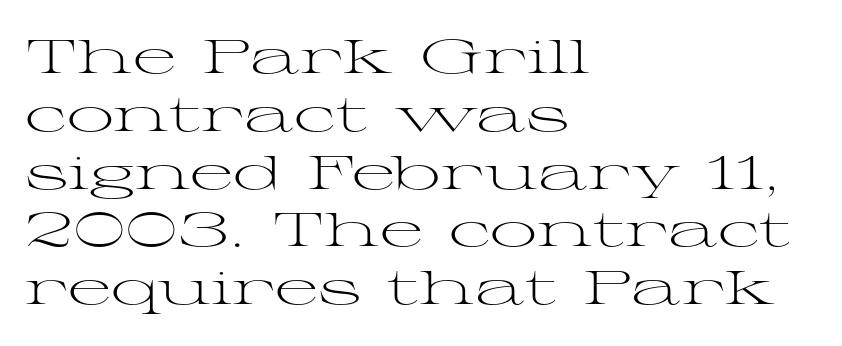
Q: Is the text bold? A: No.
Q: Is the text italic (slanted)? A: No, it is upright.
Q: Is the typeface a serif or a sans-serif typeface? A: Serif.
Q: Is the text underlined? A: No.
Q: How is the paragraph aligned? A: Left-aligned.
Q: Is the spacing between letters normal or unusually wide? A: Normal.
Q: Width (condensed, normal, or wide)? A: Wide.
Q: Stroke contrast? A: Medium.
Q: x-height? A: Medium.
Q: Monospaced? A: No.
